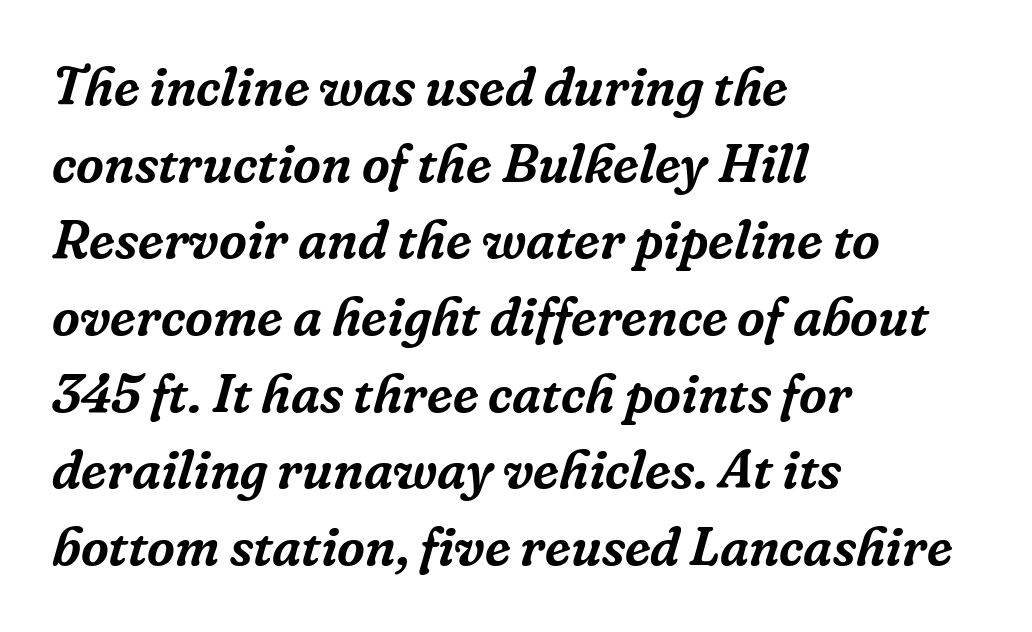
Q: Is the text italic (slanted)? A: Yes, it leans right by about 16 degrees.
Q: Is the typeface a serif or a sans-serif typeface? A: Serif.
Q: Is the text underlined? A: No.
Q: How is the paragraph aligned? A: Left-aligned.
Q: Is the spacing between letters normal or unusually wide? A: Normal.
Q: Is the spacing between lines tight, normal or loose? A: Normal.
Q: Width (condensed, normal, or wide)? A: Normal.
Q: Stroke contrast? A: Low.
Q: x-height? A: Medium.
Q: Monospaced? A: No.
